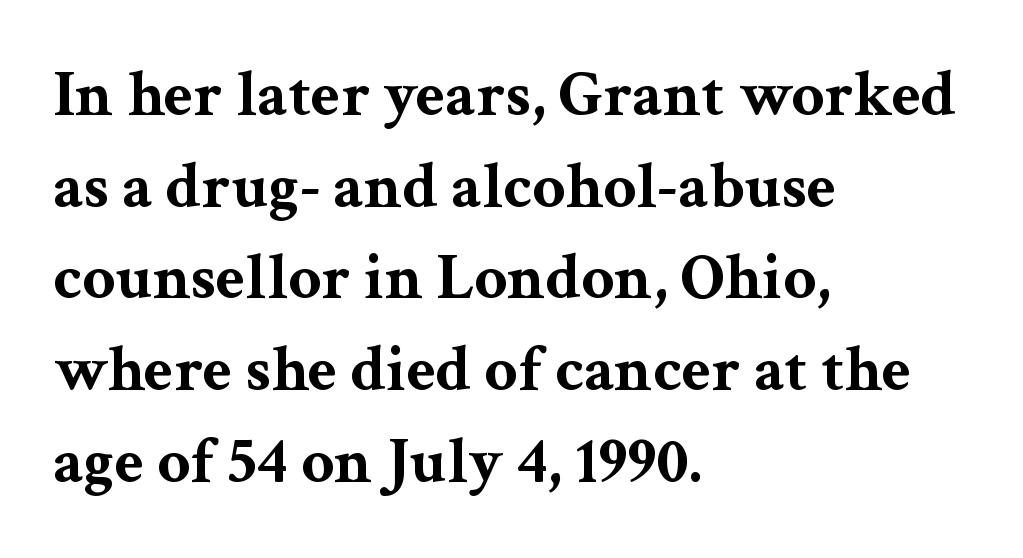
This is the regular roman posture of the typeface. Each line starts at the same left margin while the right side varies. The designer left line spacing at the default. The space beneath each line is pristine and unruled. Typesetter's note: full bold, strokes at maximum text heaviness.
